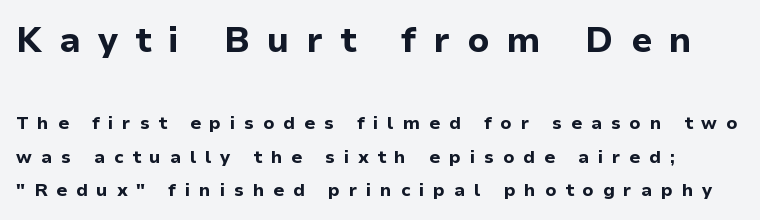
{"serif": "no", "italic": "no", "bold": "yes", "weight": "bold", "width": "normal", "stroke_contrast": "low", "x_height": "medium", "monospaced": "no", "underline": "no", "line_spacing_ratio": 1.88, "letter_spacing": "wide", "letter_spacing_em": 0.49, "larger_block": "first", "size_ratio": 1.94, "glyph_px": 35}
